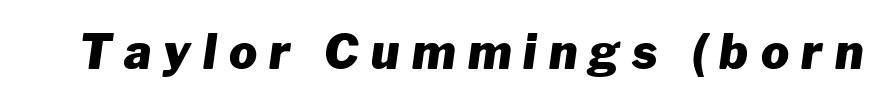
Q: Is the text bold? A: Yes.
Q: Is the text italic (slanted)? A: Yes, it leans right by about 8 degrees.
Q: Is the text underlined? A: No.
Q: Is the spacing between letters normal or unusually wide? A: Unusually wide.
Q: Width (condensed, normal, or wide)? A: Normal.
Q: Stroke contrast? A: Low.
Q: x-height? A: Medium.
Q: Monospaced? A: No.
